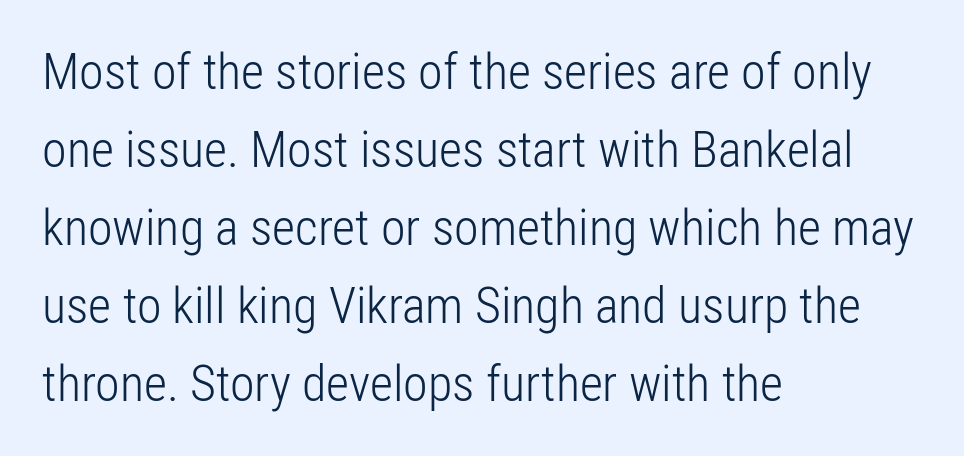
Successive baselines arrive at the customary interval. This sample uses plain, unmodified letter spacing. Classification — sans serif. Style check: upright. Ink coverage per letter is moderate at most.
